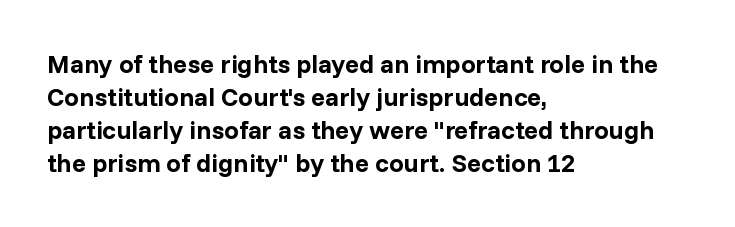
The image shows 26 px bold type, upright; set left-aligned, normal line spacing (1.27x), normal letter spacing, not underlined.
